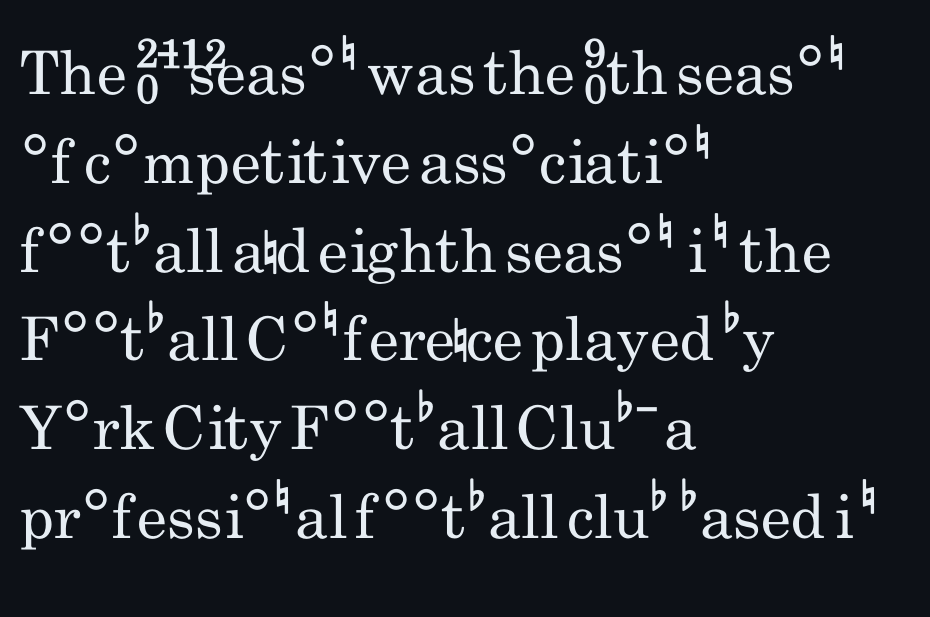
The image shows 60 px regular-weight, condensed sans-serif type, upright; set left-aligned, normal line spacing (1.48x), normal letter spacing, not underlined; low stroke contrast and a small x-height.
